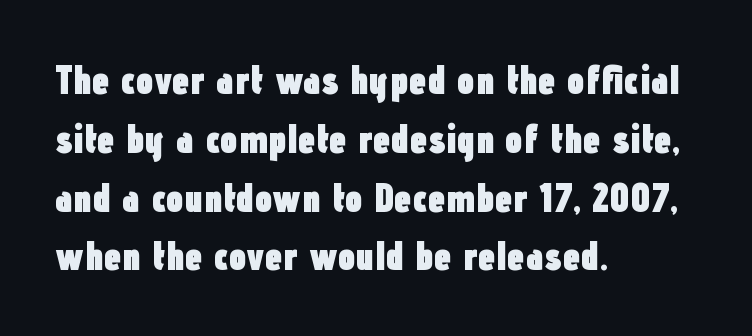
The image shows 40 px heavy, condensed sans-serif type, upright; set left-aligned, normal line spacing (1.47x), normal letter spacing, not underlined; low stroke contrast and a medium x-height.
